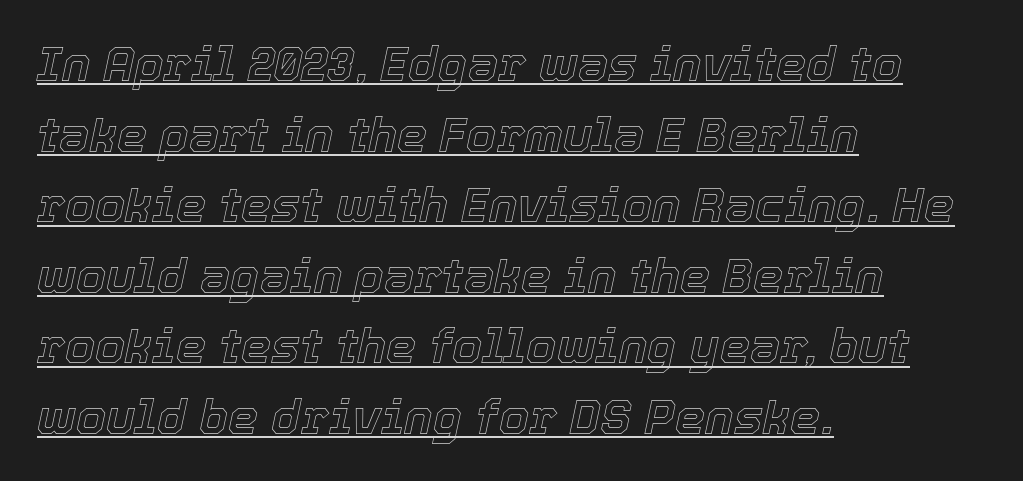
The passage shown stacks its lines at a standard gap. Nothing unusual about the tracking: characters are spaced as the font intends. Each line starts at the same left margin while the right side varies. This is underlined copy, the kind a proofreader might mark for attention.
